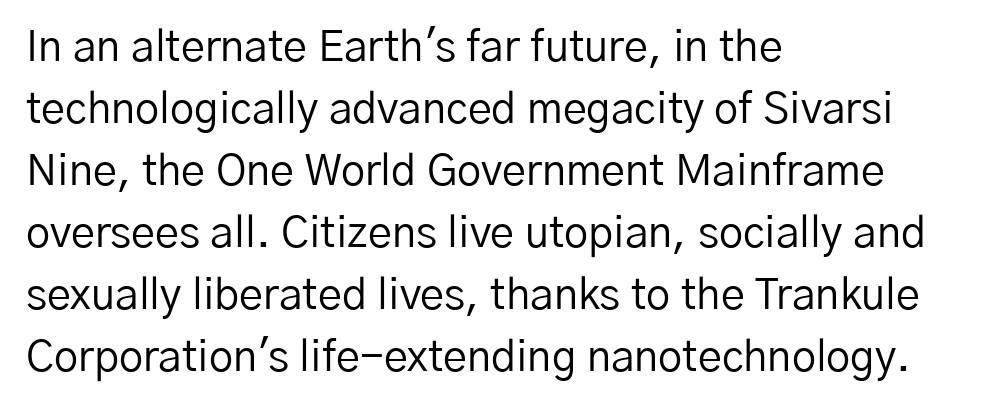
The image shows 43 px regular-weight sans-serif type, upright; set left-aligned, normal line spacing (1.44x), normal letter spacing, not underlined; low stroke contrast and a medium x-height.
